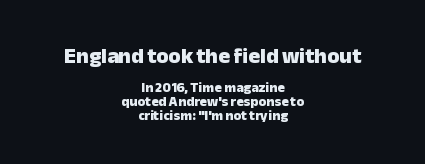
{"italic": "no", "bold": "yes", "underline": "no", "align": "center", "line_spacing": "tight", "line_spacing_ratio": 0.98, "letter_spacing": "normal", "letter_spacing_em": 0.0, "larger_block": "first", "size_ratio": 1.57, "glyph_px": 22}
